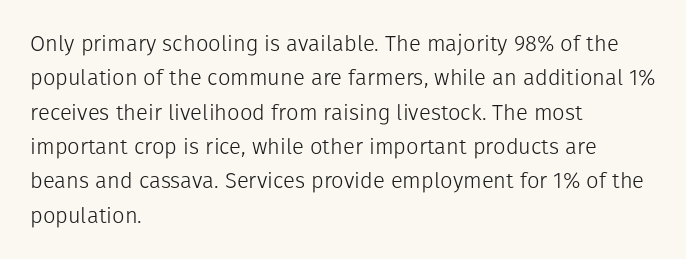
The specimen reads as upright at a glance. Is the stroke heavy? The answer is a plain regular-or-lighter. Clear beneath every line of the passage. Notice how descenders clear the ascenders below comfortably — that's standard leading.
